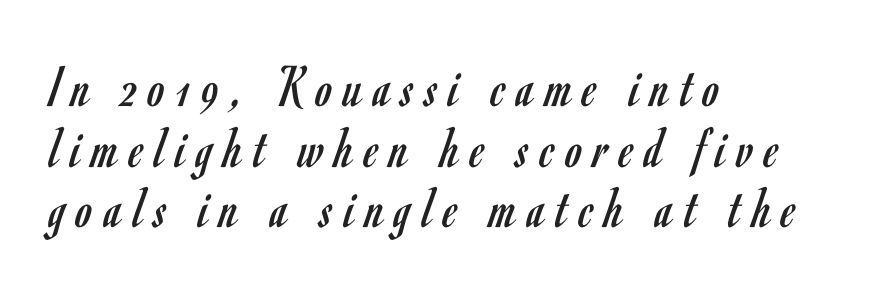
Q: Is the text bold? A: No.
Q: Is the text italic (slanted)? A: Yes.
Q: Is the typeface a serif or a sans-serif typeface? A: Sans-serif.
Q: Is the text underlined? A: No.
Q: How is the paragraph aligned? A: Left-aligned.
Q: Is the spacing between lines tight, normal or loose? A: Tight.
Q: Width (condensed, normal, or wide)? A: Condensed.
Q: Stroke contrast? A: Low.
Q: x-height? A: Small.
Q: Monospaced? A: No.
